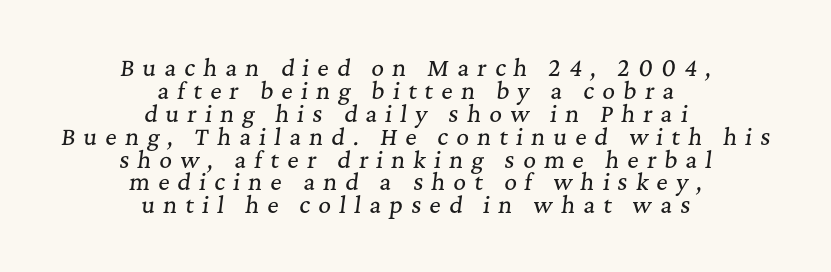
The image shows 22 px text type, italic (leaning right); set centered, tight line spacing (1.04x), unusually wide letter spacing (+0.37 em), not underlined.
